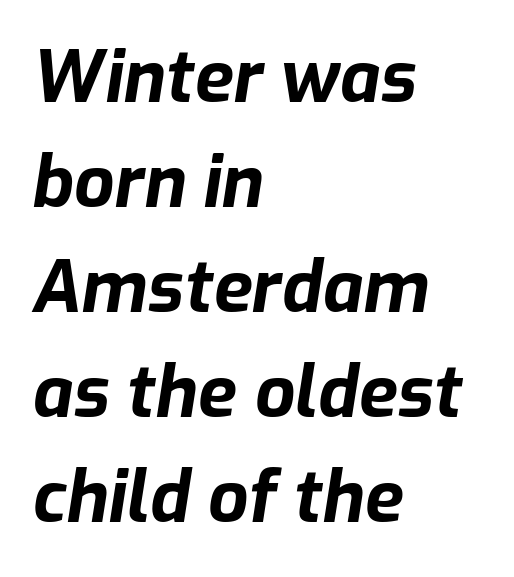
{"italic": "yes", "lean": "right", "slant_degrees": 9, "bold": "yes", "weight": "bold", "width": "normal", "stroke_contrast": "low", "x_height": "medium", "monospaced": "no", "underline": "no", "align": "left", "line_spacing": "normal", "line_spacing_ratio": 1.48, "letter_spacing": "normal", "letter_spacing_em": 0.0, "glyph_px": 71}
